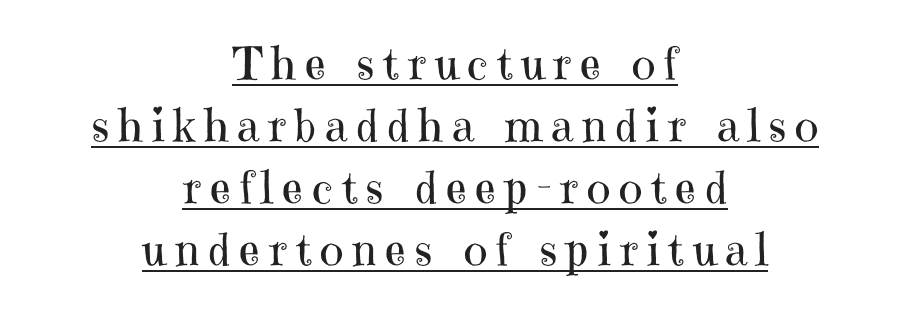
The image shows 45 px regular-weight serif type, upright; set centered, normal line spacing (1.38x), unusually wide letter spacing (+0.2 em), underlined; high stroke contrast and a medium x-height.
